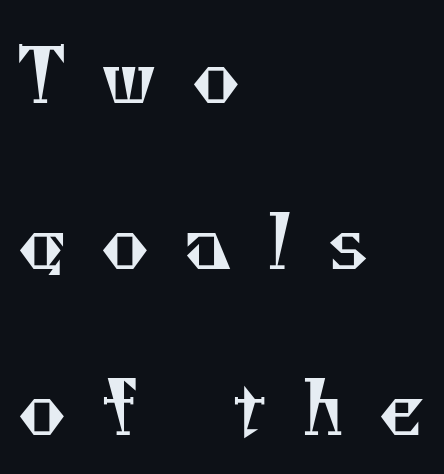
{"serif": "yes", "bold": "no", "weight": "regular", "width": "normal", "stroke_contrast": "medium", "x_height": "small", "monospaced": "no", "underline": "no", "align": "left", "line_spacing": "loose", "line_spacing_ratio": 2.24, "letter_spacing": "wide", "letter_spacing_em": 0.46, "glyph_px": 74}
